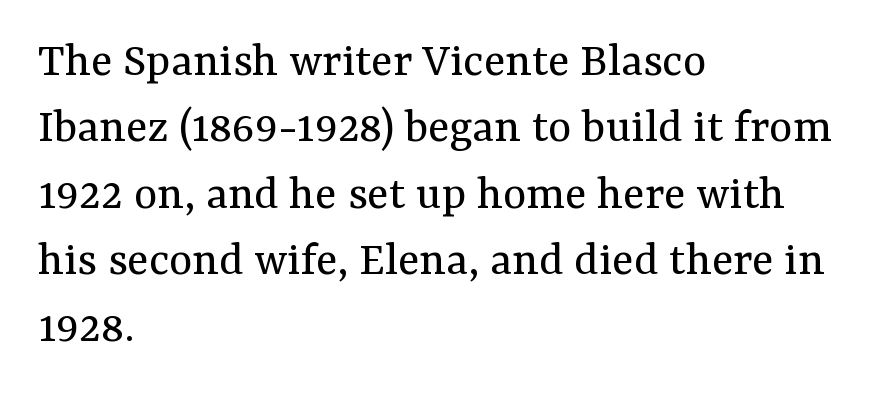
The passage shown is typeset with a serif family. Nothing unusual about the tracking: characters are spaced as the font intends. If you measured baseline to baseline, you'd find a middling distance. Where is the straight margin? On the left. This is roman type, the default non-slanted kind. Here the designer chose a conventional face with non-uniform glyph widths.
